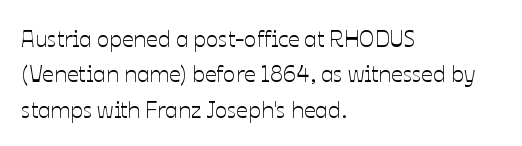
Q: Is the text italic (slanted)? A: No, it is upright.
Q: Is the text underlined? A: No.
Q: How is the paragraph aligned? A: Left-aligned.
Q: Is the spacing between letters normal or unusually wide? A: Normal.
Q: Is the spacing between lines tight, normal or loose? A: Normal.
